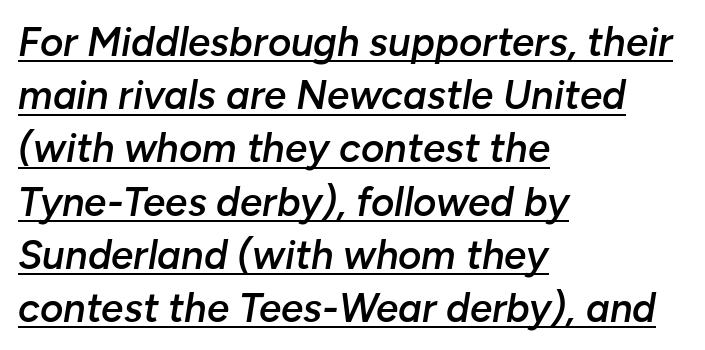
The vertical gap from one line to the next is medium. Yep, that's italic — everything's leaning. Note the varied advance widths — an 'i' is clearly narrower than an 'm'. Line beginnings align vertically; line endings do not.
